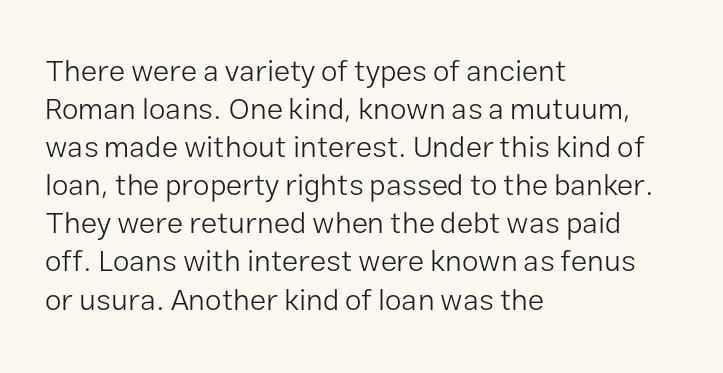
Q: Is the text bold? A: No.
Q: Is the text italic (slanted)? A: No, it is upright.
Q: Is the typeface a serif or a sans-serif typeface? A: Sans-serif.
Q: Is the text underlined? A: No.
Q: How is the paragraph aligned? A: Left-aligned.
Q: Is the spacing between letters normal or unusually wide? A: Normal.
Q: Is the spacing between lines tight, normal or loose? A: Normal.
Q: Width (condensed, normal, or wide)? A: Normal.
Q: Stroke contrast? A: Low.
Q: x-height? A: Medium.
Q: Monospaced? A: No.
